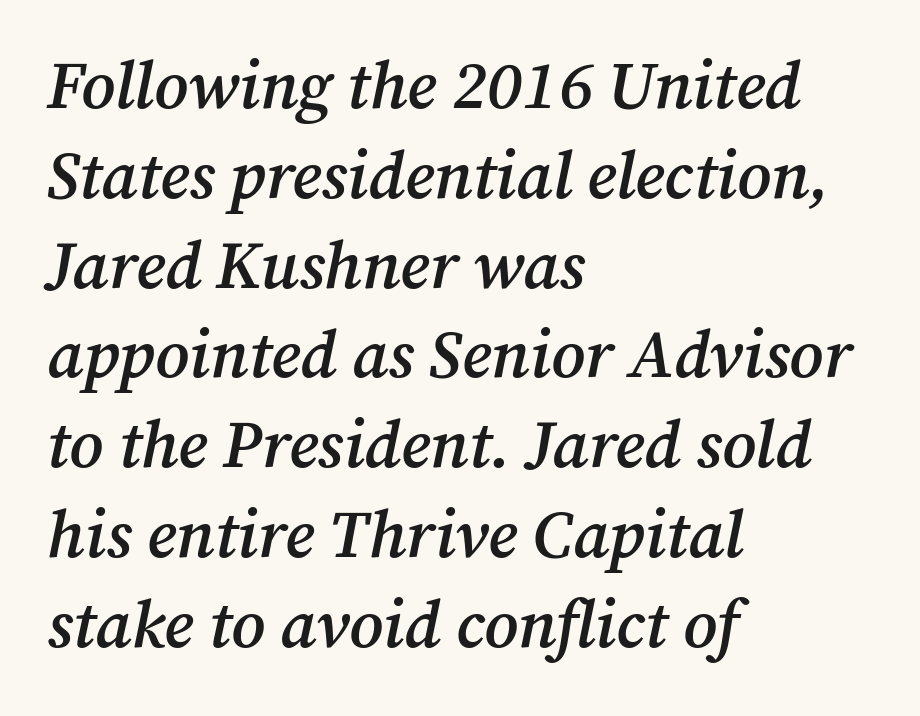
The image shows 67 px semibold serif type, italic (leaning right); set left-aligned, normal line spacing (1.34x), normal letter spacing, not underlined; medium stroke contrast and a medium x-height.
